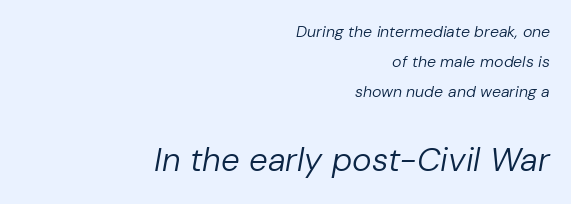
{"italic": "yes", "lean": "right", "slant_degrees": 10, "bold": "no", "weight": "regular", "width": "normal", "stroke_contrast": "low", "x_height": "medium", "monospaced": "no", "underline": "no", "align": "right", "line_spacing_ratio": 1.89, "letter_spacing": "normal", "letter_spacing_em": 0.0, "larger_block": "second", "size_ratio": 2.06, "glyph_px": 33}
